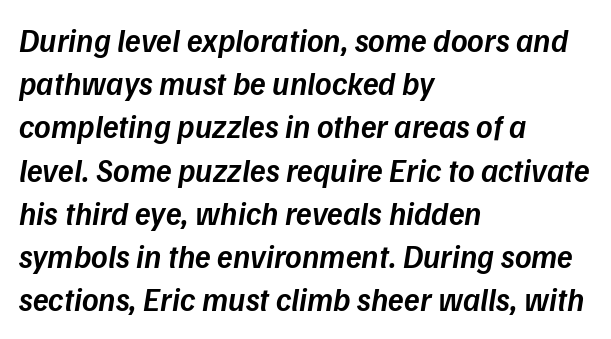
The image shows 32 px semibold type, italic (leaning right); set left-aligned, normal line spacing (1.35x), normal letter spacing, not underlined; low stroke contrast and a medium x-height.
